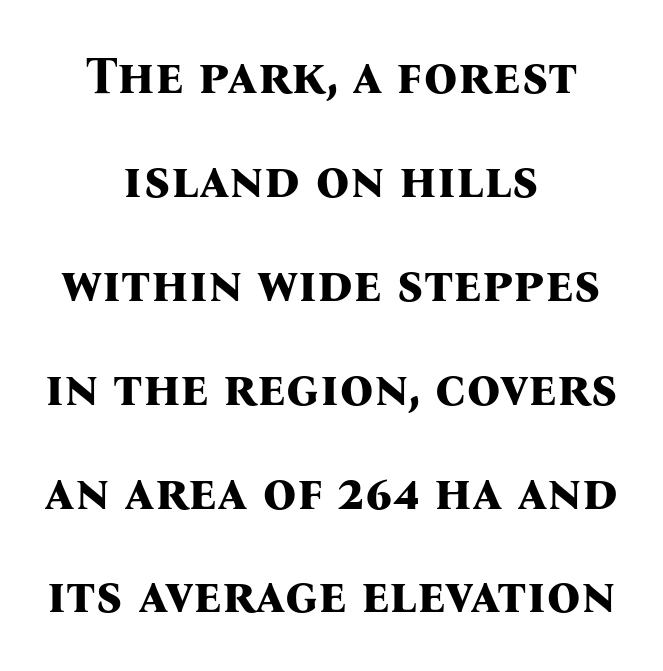
Teacher's note: observe the equal gaps on both sides — that is centered alignment. I'd call this a serif setting — the letters wear small feet. Check the space under the baseline: it is left empty. In terms of posture, this sample is upright. What weight is shown? A full bold with thick strokes.
